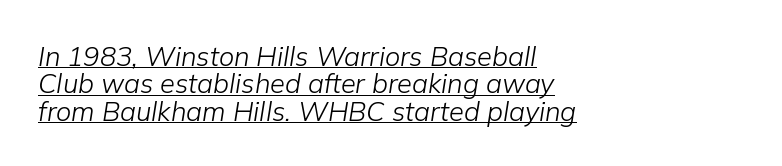
A baseline rule has been typeset under these characters. Each word holds together tightly as a unit, with standard inter-letter gaps. A light-to-regular cut is what we see here. Compared with ordinary roman type, these characters are visibly tilted. In terms of leading, this rendering errs on the cramped side.
